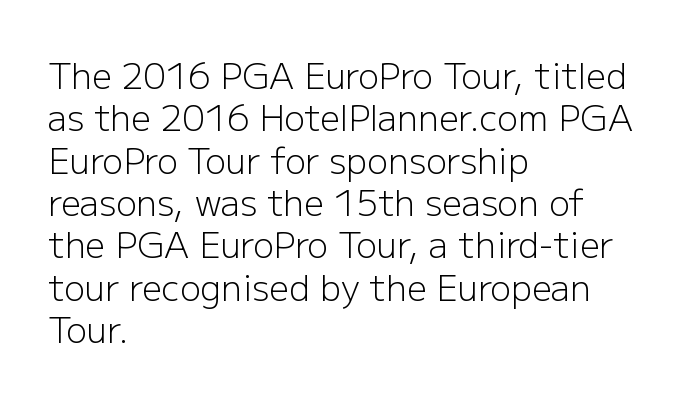
The image shows 35 px light sans-serif type, upright; set left-aligned, line spacing 1.21x, normal letter spacing, not underlined; low stroke contrast and a medium x-height.
